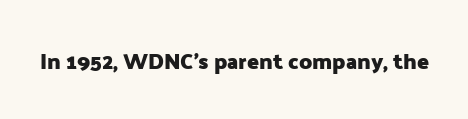
The image shows 22 px bold type, upright; set normal letter spacing, not underlined.
